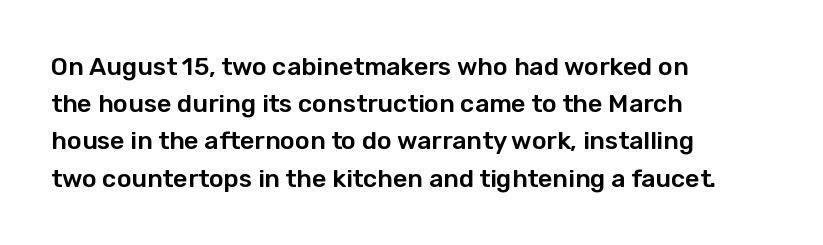
Q: Is the text italic (slanted)? A: No, it is upright.
Q: Is the text underlined? A: No.
Q: How is the paragraph aligned? A: Left-aligned.
Q: Is the spacing between letters normal or unusually wide? A: Normal.
Q: Is the spacing between lines tight, normal or loose? A: Normal.
